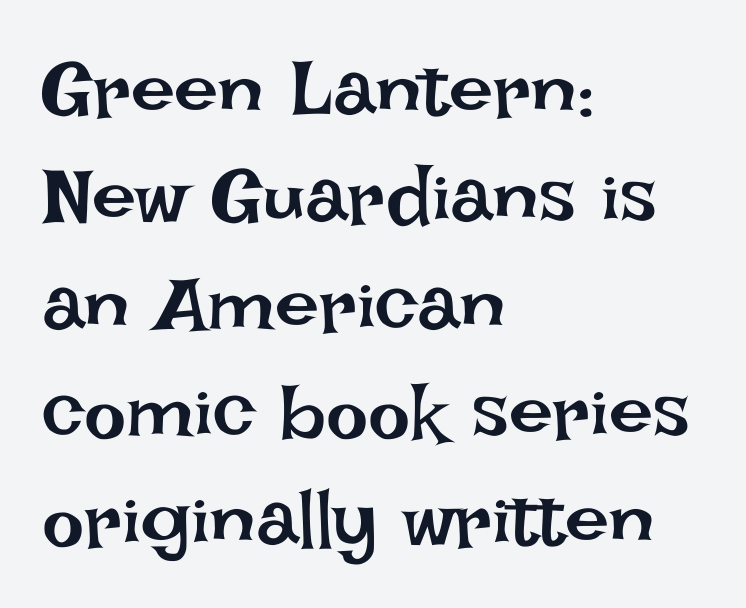
{"italic": "no", "bold": "no", "weight": "regular", "width": "normal", "stroke_contrast": "low", "x_height": "large", "monospaced": "no", "underline": "no", "align": "left", "line_spacing": "normal", "line_spacing_ratio": 1.36, "letter_spacing": "normal", "letter_spacing_em": 0.0, "glyph_px": 79}
